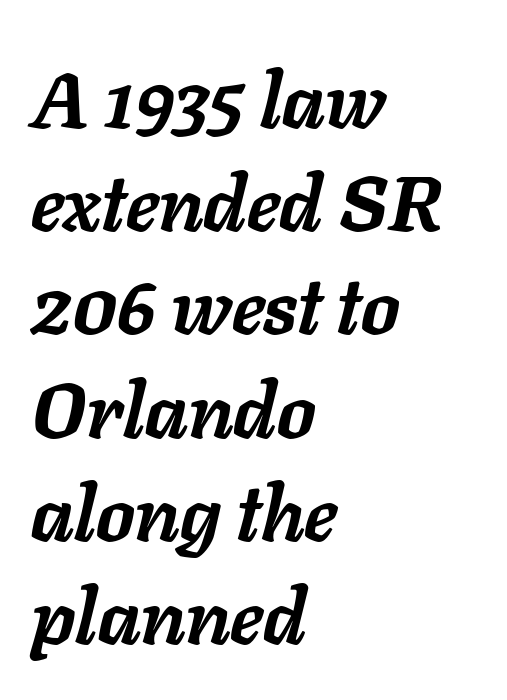
{"italic": "yes", "lean": "right", "slant_degrees": 11, "bold": "yes", "weight": "semibold", "width": "normal", "stroke_contrast": "low", "x_height": "medium", "monospaced": "no", "underline": "no", "align": "left", "line_spacing": "normal", "line_spacing_ratio": 1.34, "letter_spacing": "normal", "letter_spacing_em": 0.0, "glyph_px": 77}
